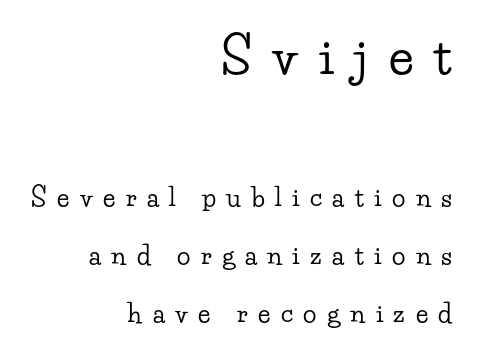
Q: Is the text italic (slanted)? A: No, it is upright.
Q: Is the typeface a serif or a sans-serif typeface? A: Serif.
Q: Is the text underlined? A: No.
Q: How is the paragraph aligned? A: Right-aligned.
Q: Is the spacing between letters normal or unusually wide? A: Unusually wide.
Q: Is the spacing between lines tight, normal or loose? A: Loose.
Q: Which block of text is set in a larger size, the first (top) or the second (bottom)? A: The first (top) one.
Q: Width (condensed, normal, or wide)? A: Wide.
Q: Stroke contrast? A: Low.
Q: x-height? A: Small.
Q: Monospaced? A: No.
